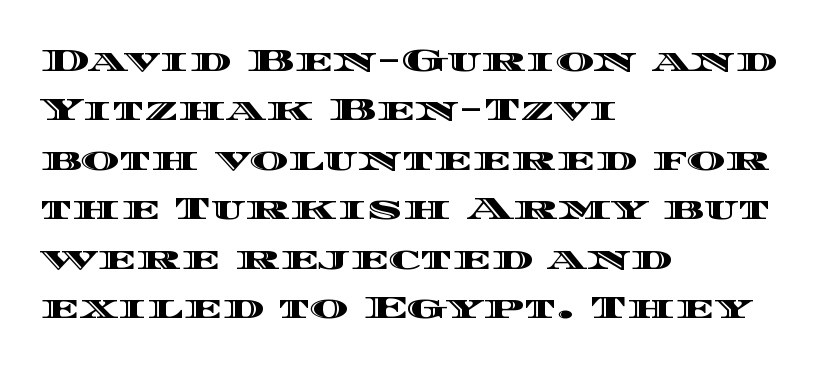
{"italic": "no", "width": "wide", "x_height": "large", "monospaced": "no", "underline": "no", "align": "left", "line_spacing": "normal", "line_spacing_ratio": 1.5, "letter_spacing": "normal", "letter_spacing_em": 0.0, "glyph_px": 33}
